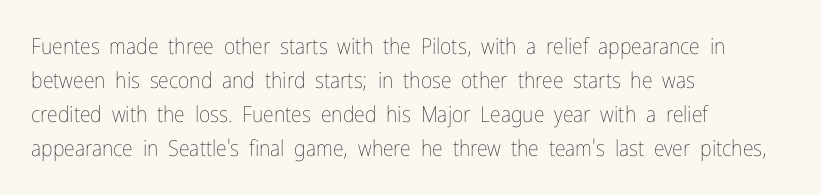
Q: Is the text bold? A: No.
Q: Is the text italic (slanted)? A: No, it is upright.
Q: Is the text underlined? A: No.
Q: How is the paragraph aligned? A: Left-aligned.
Q: Is the spacing between letters normal or unusually wide? A: Normal.
Q: Is the spacing between lines tight, normal or loose? A: Normal.
